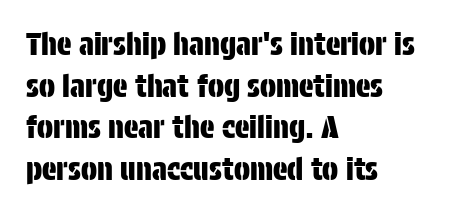
{"serif": "no", "italic": "no", "width": "condensed", "stroke_contrast": "low", "x_height": "large", "monospaced": "no", "underline": "no", "align": "left", "line_spacing": "normal", "line_spacing_ratio": 1.39, "letter_spacing": "normal", "letter_spacing_em": 0.0, "glyph_px": 30}
